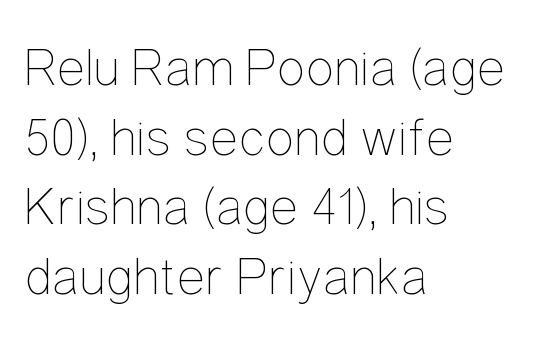
The image shows 54 px thin, condensed type, upright; set left-aligned, normal line spacing (1.29x), normal letter spacing, not underlined; low stroke contrast and a medium x-height.
